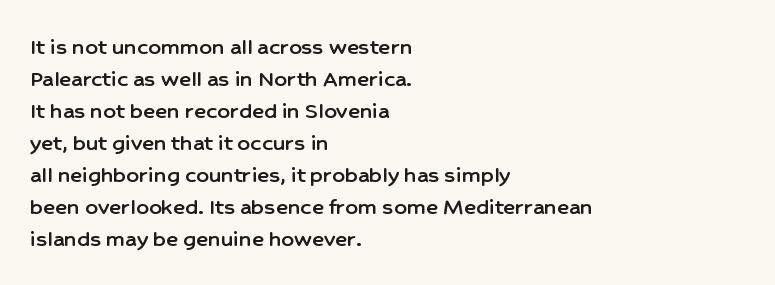
{"italic": "no", "underline": "no", "align": "left", "line_spacing": "normal", "line_spacing_ratio": 1.28, "letter_spacing": "normal", "letter_spacing_em": 0.0, "glyph_px": 25}
